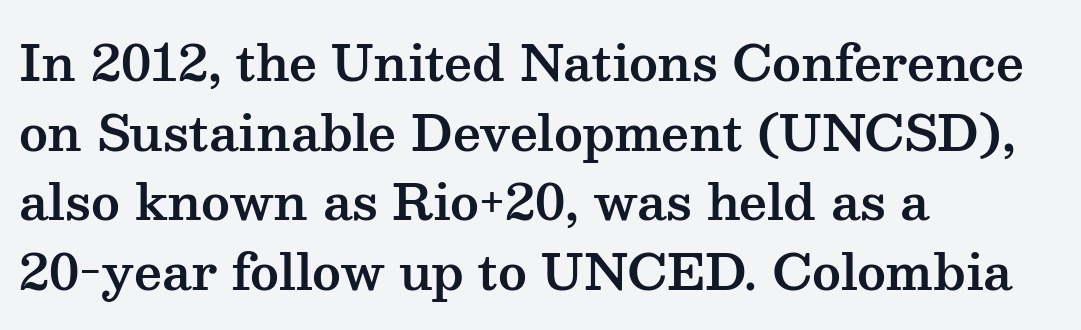
Q: Is the text italic (slanted)? A: No, it is upright.
Q: Is the typeface a serif or a sans-serif typeface? A: Serif.
Q: Is the text underlined? A: No.
Q: How is the paragraph aligned? A: Left-aligned.
Q: Is the spacing between letters normal or unusually wide? A: Normal.
Q: Is the spacing between lines tight, normal or loose? A: Normal.
Q: Width (condensed, normal, or wide)? A: Wide.
Q: Stroke contrast? A: Medium.
Q: x-height? A: Medium.
Q: Monospaced? A: No.
